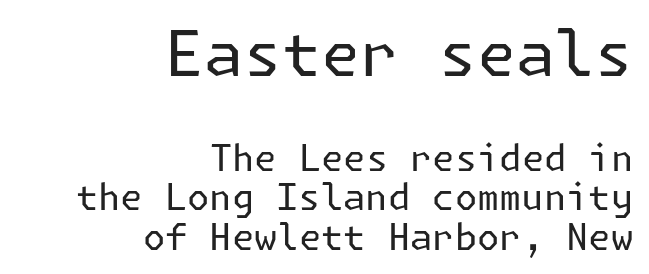
Caption: face not bold, strokes unweighted. Nope, not italic — everything's standing straight. Compared with typical body copy, the letter spacing here is the same. Observe the absence of serifs on each vertical stroke in this sample.
